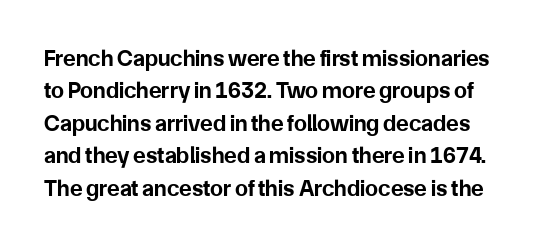
Characters remain perfectly vertical along every line. Underlining? Definitely not there. How heavy is the stroke? Heavy — this is a bold. How are the letters spaced? Ordinarily, with no added tracking.
